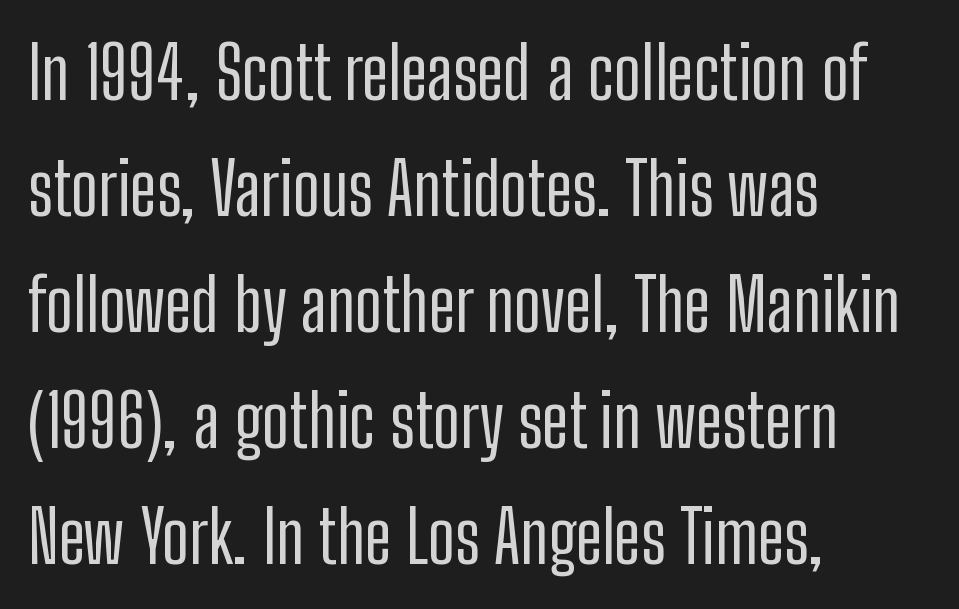
{"serif": "no", "italic": "no", "width": "condensed", "stroke_contrast": "low", "x_height": "medium", "monospaced": "no", "underline": "no", "align": "left", "line_spacing": "normal", "line_spacing_ratio": 1.59, "letter_spacing": "normal", "letter_spacing_em": 0.0, "glyph_px": 73}
